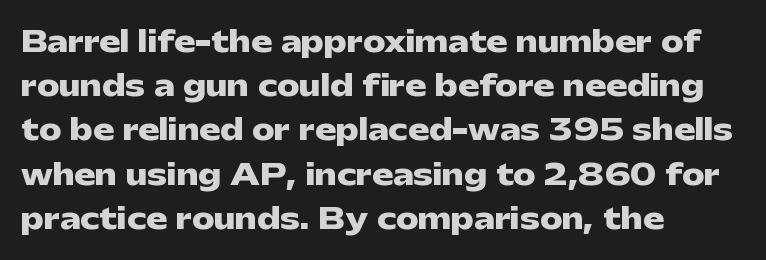
Q: Is the text bold? A: Yes.
Q: Is the text italic (slanted)? A: No, it is upright.
Q: Is the typeface a serif or a sans-serif typeface? A: Sans-serif.
Q: Is the text underlined? A: No.
Q: How is the paragraph aligned? A: Left-aligned.
Q: Is the spacing between letters normal or unusually wide? A: Normal.
Q: Is the spacing between lines tight, normal or loose? A: Normal.
Q: Width (condensed, normal, or wide)? A: Wide.
Q: Stroke contrast? A: Low.
Q: x-height? A: Medium.
Q: Monospaced? A: No.
